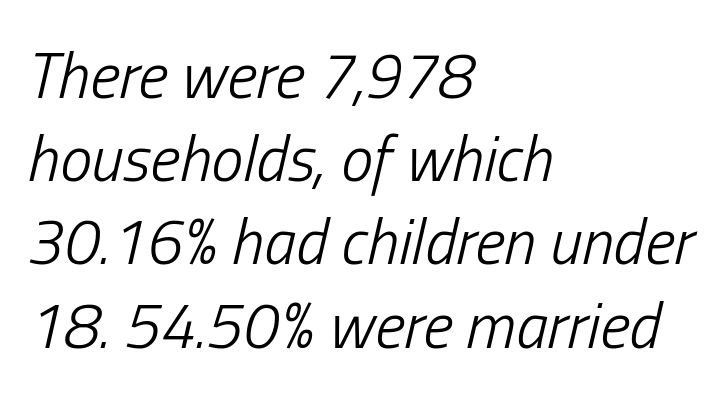
The whole block is typeset with a tilt. Vertically, the passage feels balanced, rows spaced as you'd expect. Think of a printed novel: that variable character pitch is what you see here. Tracking here is standard; glyphs follow each other at the usual distance.
